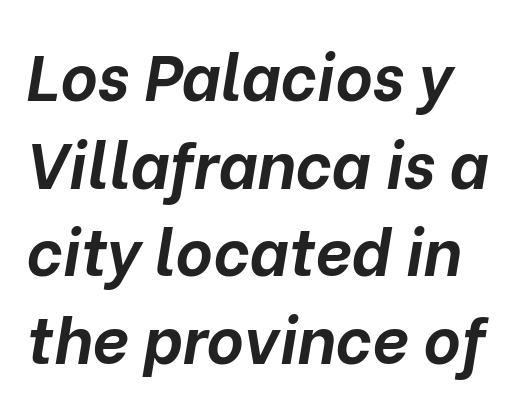
Q: Is the text bold? A: Yes.
Q: Is the text italic (slanted)? A: Yes, it leans right by about 10 degrees.
Q: Is the text underlined? A: No.
Q: Is the spacing between letters normal or unusually wide? A: Normal.
Q: Is the spacing between lines tight, normal or loose? A: Normal.
Q: Width (condensed, normal, or wide)? A: Normal.
Q: Stroke contrast? A: Low.
Q: x-height? A: Medium.
Q: Monospaced? A: No.
